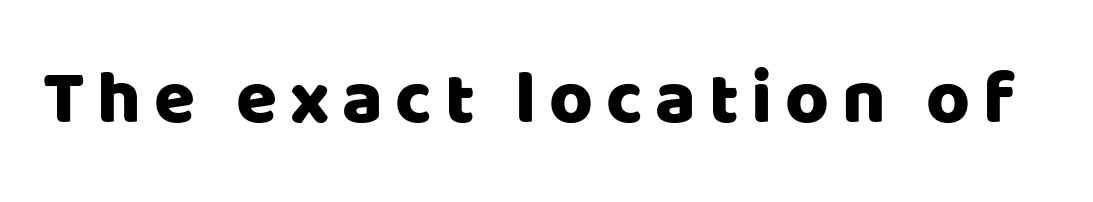
The image shows 75 px sans-serif type, upright; set not underlined; low stroke contrast and a large x-height.
